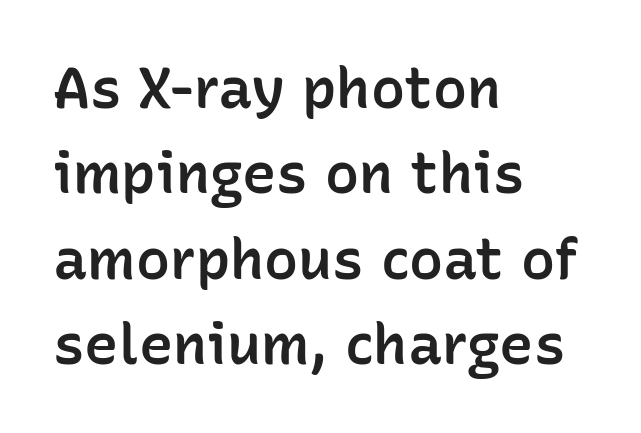
No extra tracking has been applied to these lines. This sample uses a sans-serif face. Glance below the letters and you will spot only blank space. Spacing verdict: proportional, widths tailored to each character. Which margin do the lines hug? The left one — the right edge is uneven. Is the type bold? Partly — it's a semibold, heavier than regular but not fully bold.
